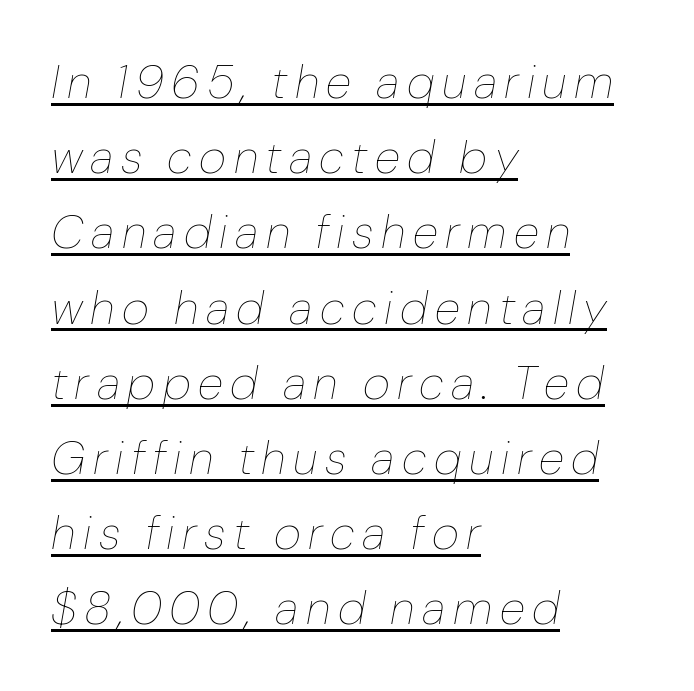
Q: Is the text bold? A: No.
Q: Is the text italic (slanted)? A: Yes, it leans right by about 10 degrees.
Q: Is the text underlined? A: Yes.
Q: How is the paragraph aligned? A: Left-aligned.
Q: Is the spacing between lines tight, normal or loose? A: Normal.
Q: Width (condensed, normal, or wide)? A: Normal.
Q: Stroke contrast? A: Low.
Q: x-height? A: Medium.
Q: Monospaced? A: No.
